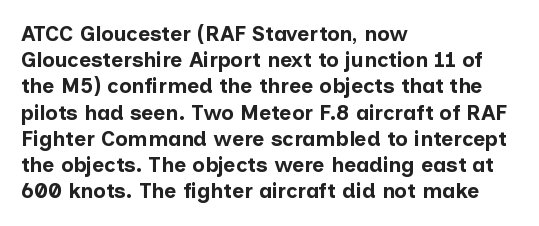
The image shows 21 px bold type, upright; set left-aligned, normal line spacing (1.25x), normal letter spacing, not underlined.
